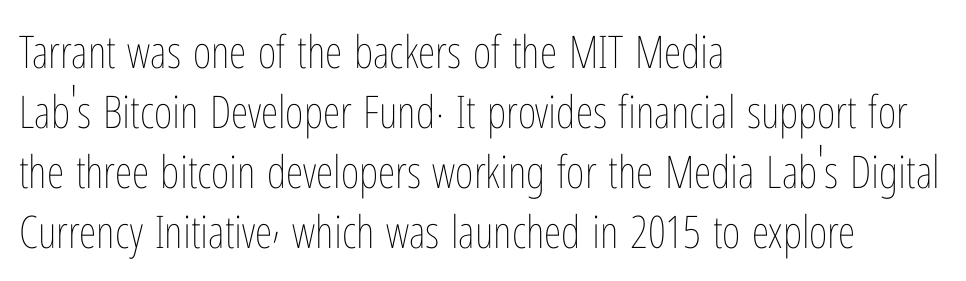
The image shows 45 px thin, condensed type, upright; set left-aligned, normal line spacing (1.33x), normal letter spacing, not underlined; low stroke contrast and a medium x-height.
